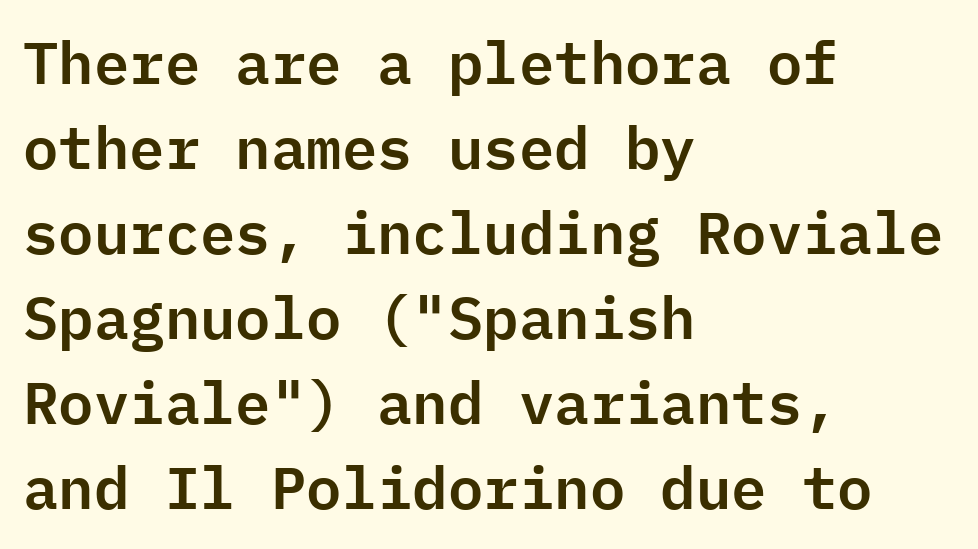
The rendering uses typewriter-style spacing with identical character cells. A classic flush-left, rag-right setting is used for this passage. This sample uses a sans-serif face. Students, observe: this is what conventionally led text looks like. The area under the type is left untouched.
